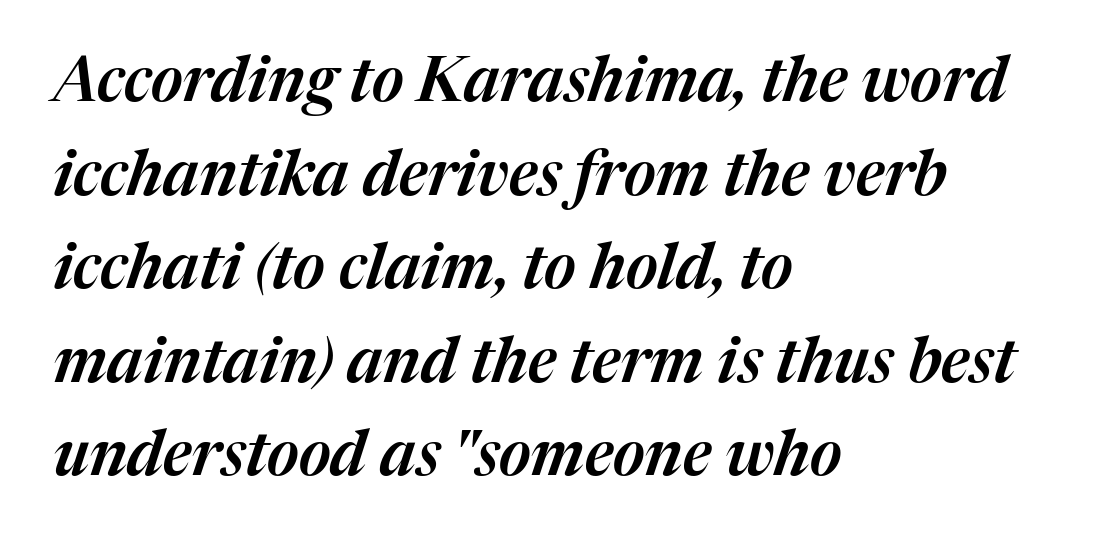
Q: Is the text italic (slanted)? A: Yes, it leans right by about 17 degrees.
Q: Is the text underlined? A: No.
Q: How is the paragraph aligned? A: Left-aligned.
Q: Is the spacing between letters normal or unusually wide? A: Normal.
Q: Is the spacing between lines tight, normal or loose? A: Normal.
Q: Width (condensed, normal, or wide)? A: Normal.
Q: Stroke contrast? A: Medium.
Q: x-height? A: Medium.
Q: Monospaced? A: No.
